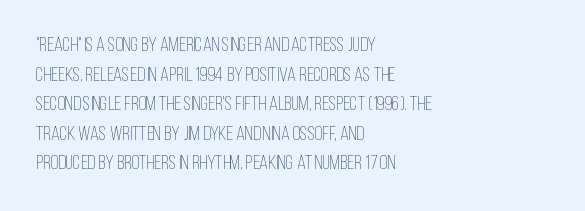
Compared with a typical body face, this is equally light or lighter still. The line texture is even and compact thanks to regular tracking. The space directly below the letters is spotless. Nope, not italic — everything's standing straight.
